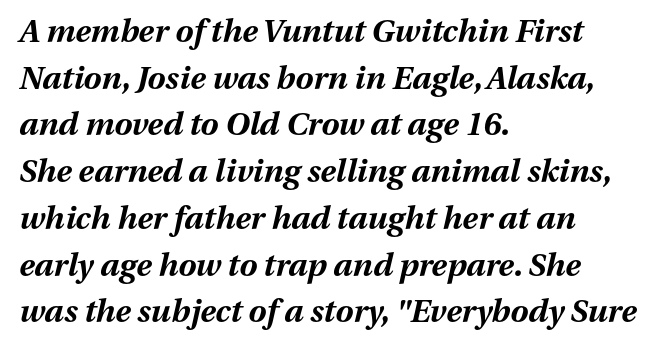
Q: Is the text bold? A: Yes.
Q: Is the text italic (slanted)? A: Yes, it leans right by about 13 degrees.
Q: Is the text underlined? A: No.
Q: How is the paragraph aligned? A: Left-aligned.
Q: Is the spacing between letters normal or unusually wide? A: Normal.
Q: Is the spacing between lines tight, normal or loose? A: Normal.
Q: Width (condensed, normal, or wide)? A: Normal.
Q: Stroke contrast? A: Medium.
Q: x-height? A: Medium.
Q: Monospaced? A: No.
